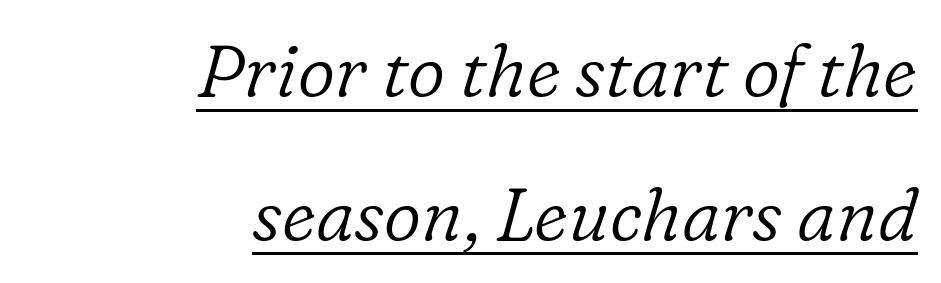
Weight: in the light-to-regular range. Vertical spacing — loose. You could not count columns in this text — the font is proportionally spaced. Characters follow at the spacing the type designer built in. Typeset ragged left — the right edge is the straight one.
